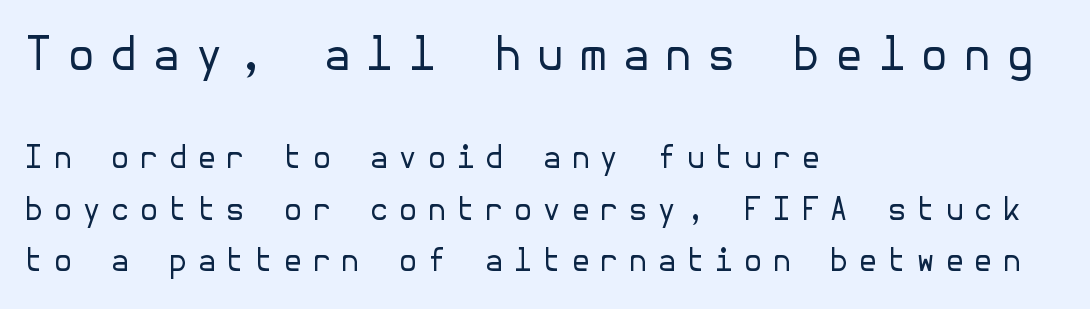
{"serif": "no", "italic": "no", "bold": "no", "weight": "regular", "width": "normal", "stroke_contrast": "low", "x_height": "medium", "underline": "no", "align": "left", "line_spacing": "normal", "line_spacing_ratio": 1.66, "letter_spacing": "wide", "letter_spacing_em": 0.31, "larger_block": "first", "size_ratio": 1.48, "glyph_px": 46}
